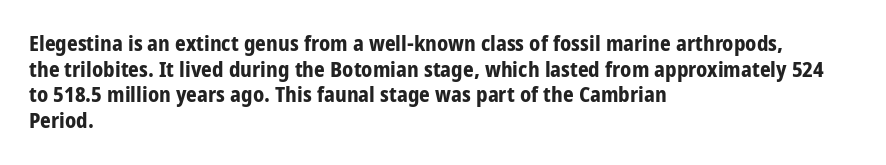
Is there any slant? The stems are plumb. The zone under the glyphs is completely vacant. Caption: bold face, heavy strokes. Each word holds together tightly as a unit, with standard inter-letter gaps. Does the copy run flush right? No — it runs flush left.
